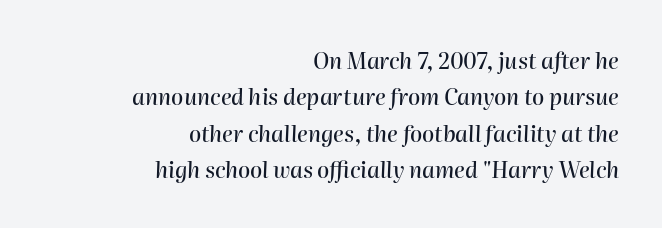
The image shows 22 px text type, italic (leaning right); set right-aligned, normal line spacing (1.65x), normal letter spacing, not underlined.
